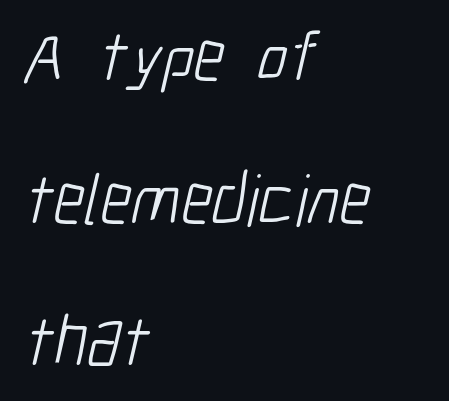
{"serif": "no", "bold": "no", "weight": "light", "width": "condensed", "stroke_contrast": "low", "x_height": "medium", "monospaced": "no", "underline": "no", "align": "left", "line_spacing": "loose", "line_spacing_ratio": 1.98, "letter_spacing": "normal", "letter_spacing_em": 0.0, "glyph_px": 72}
